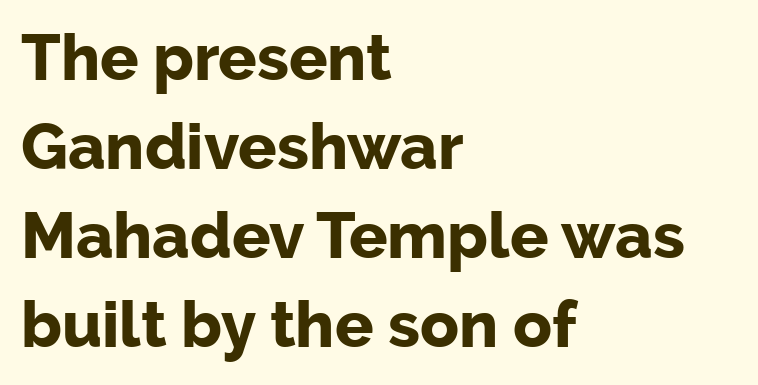
Q: Is the text bold? A: Yes.
Q: Is the text italic (slanted)? A: No, it is upright.
Q: Is the typeface a serif or a sans-serif typeface? A: Sans-serif.
Q: Is the text underlined? A: No.
Q: How is the paragraph aligned? A: Left-aligned.
Q: Is the spacing between letters normal or unusually wide? A: Normal.
Q: Is the spacing between lines tight, normal or loose? A: Normal.
Q: Width (condensed, normal, or wide)? A: Normal.
Q: Stroke contrast? A: Low.
Q: x-height? A: Medium.
Q: Monospaced? A: No.
